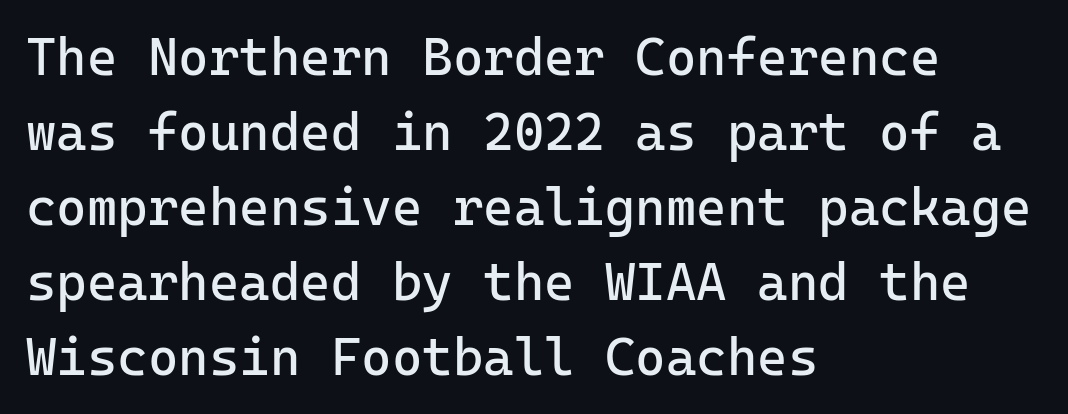
{"serif": "no", "italic": "no", "bold": "no", "weight": "regular", "width": "normal", "stroke_contrast": "low", "x_height": "medium", "monospaced": "yes", "underline": "no", "align": "left", "line_spacing": "normal", "line_spacing_ratio": 1.44, "letter_spacing": "normal", "letter_spacing_em": 0.0, "glyph_px": 52}
